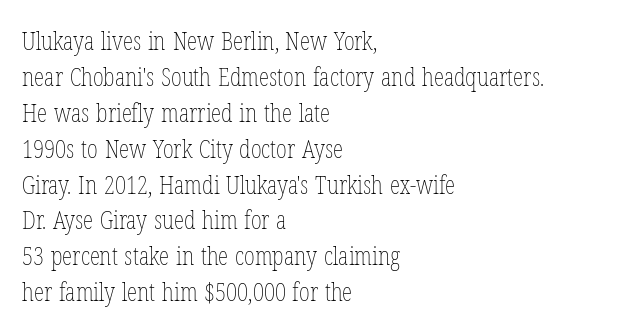
The image shows 26 px text type, upright; set left-aligned, normal line spacing (1.38x), normal letter spacing, not underlined.
